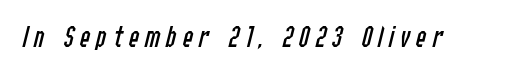
The image shows 31 px regular-weight, condensed type, italic (leaning right); set not underlined; low stroke contrast and a medium x-height.
